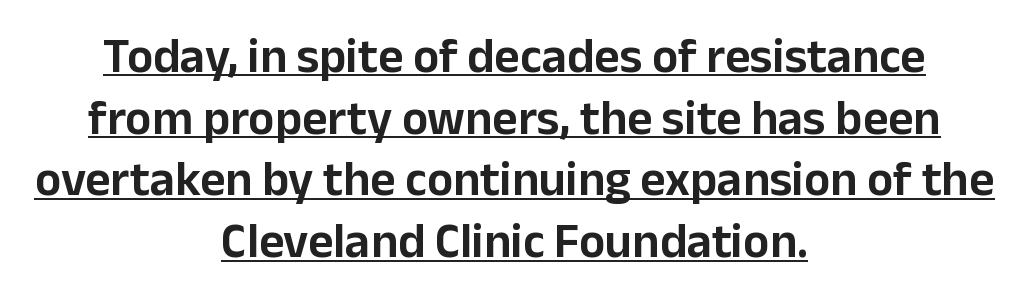
Q: Is the text italic (slanted)? A: No, it is upright.
Q: Is the typeface a serif or a sans-serif typeface? A: Sans-serif.
Q: Is the text underlined? A: Yes.
Q: How is the paragraph aligned? A: Centered.
Q: Is the spacing between letters normal or unusually wide? A: Normal.
Q: Is the spacing between lines tight, normal or loose? A: Normal.
Q: Width (condensed, normal, or wide)? A: Normal.
Q: Stroke contrast? A: Low.
Q: x-height? A: Medium.
Q: Monospaced? A: No.
